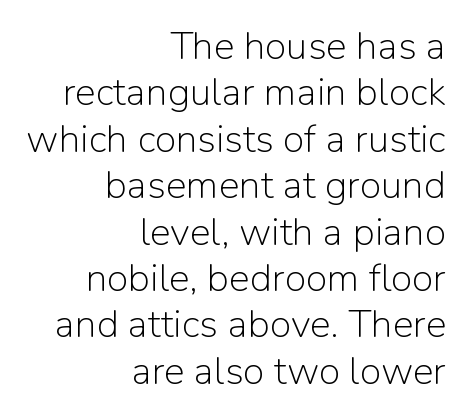
Each row of text sits above clean, open space. The lines are quadded right. Short note: letters normally spaced. The text was rendered using a sans face with plain stroke endings.
